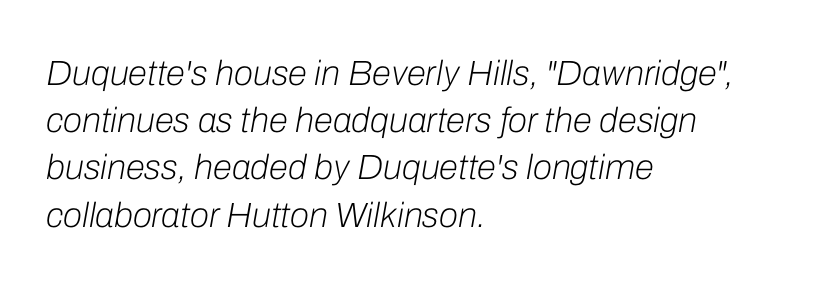
The image shows 35 px light type, italic (leaning right); set left-aligned, normal line spacing (1.35x), normal letter spacing, not underlined; low stroke contrast and a medium x-height.
